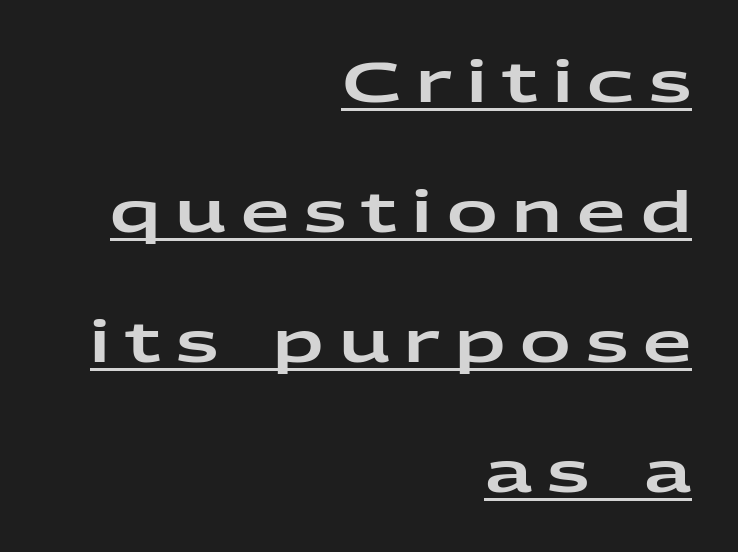
The image shows 56 px wide sans-serif type, upright; set right-aligned, loose line spacing (2.32x), unusually wide letter spacing (+0.27 em), underlined; low stroke contrast and a medium x-height.
